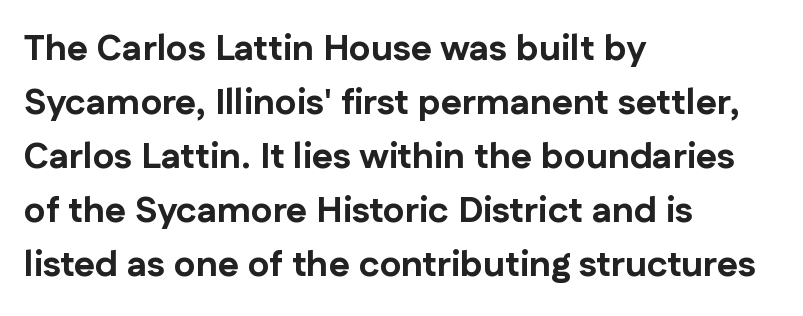
The image shows 36 px bold sans-serif type, upright; set left-aligned, normal line spacing (1.5x), normal letter spacing, not underlined; low stroke contrast and a medium x-height.
